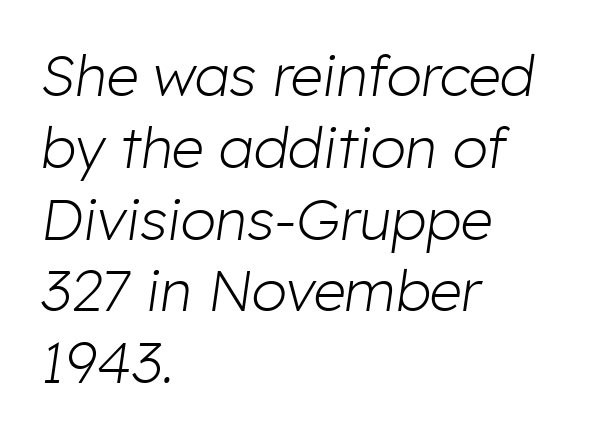
{"italic": "yes", "lean": "right", "slant_degrees": 8, "bold": "no", "weight": "light", "width": "normal", "stroke_contrast": "low", "x_height": "medium", "monospaced": "no", "underline": "no", "align": "left", "line_spacing": "normal", "line_spacing_ratio": 1.26, "letter_spacing": "normal", "letter_spacing_em": 0.0, "glyph_px": 57}
